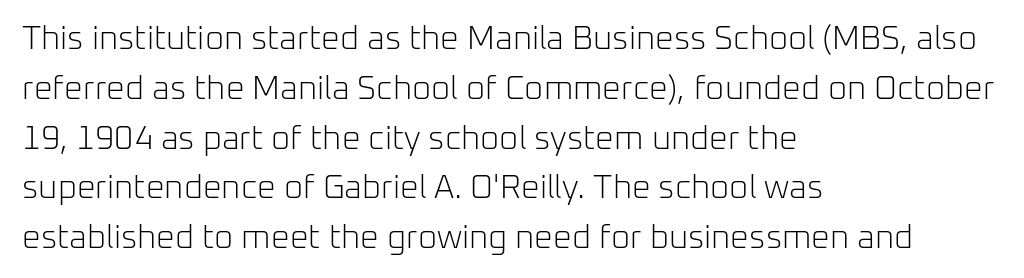
Q: Is the text bold? A: No.
Q: Is the text italic (slanted)? A: No, it is upright.
Q: Is the typeface a serif or a sans-serif typeface? A: Sans-serif.
Q: Is the text underlined? A: No.
Q: How is the paragraph aligned? A: Left-aligned.
Q: Is the spacing between letters normal or unusually wide? A: Normal.
Q: Is the spacing between lines tight, normal or loose? A: Normal.
Q: Width (condensed, normal, or wide)? A: Normal.
Q: Stroke contrast? A: Low.
Q: x-height? A: Medium.
Q: Monospaced? A: No.
